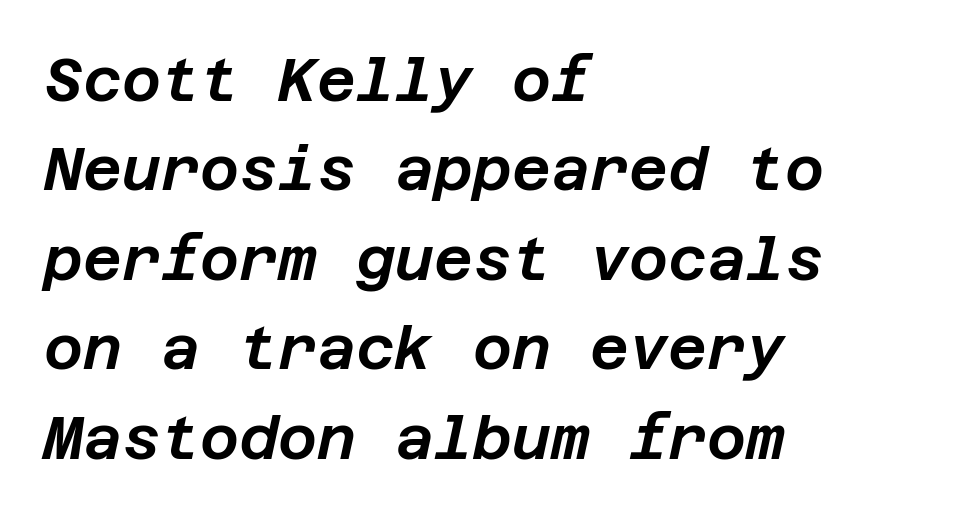
The image shows 60 px text type, italic (leaning right); set left-aligned, normal line spacing (1.49x), normal letter spacing, not underlined; low stroke contrast and a large x-height.
